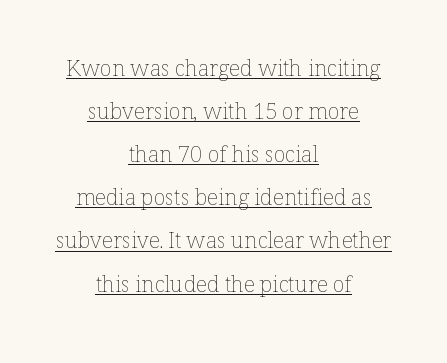
Q: Is the text bold? A: No.
Q: Is the text italic (slanted)? A: No, it is upright.
Q: Is the text underlined? A: Yes.
Q: How is the paragraph aligned? A: Centered.
Q: Is the spacing between letters normal or unusually wide? A: Normal.
Q: Is the spacing between lines tight, normal or loose? A: Loose.
